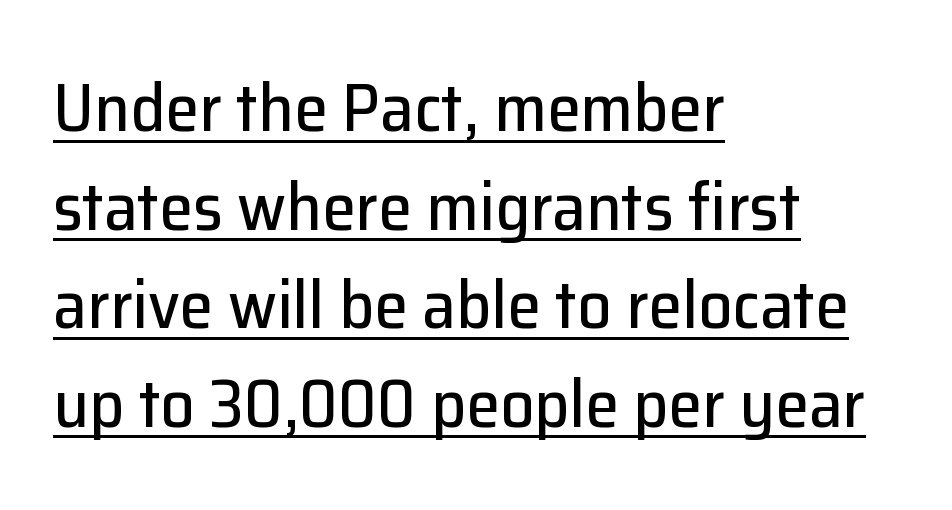
The image shows 68 px sans-serif type, upright; set left-aligned, normal line spacing (1.45x), normal letter spacing, underlined; low stroke contrast and a medium x-height.
